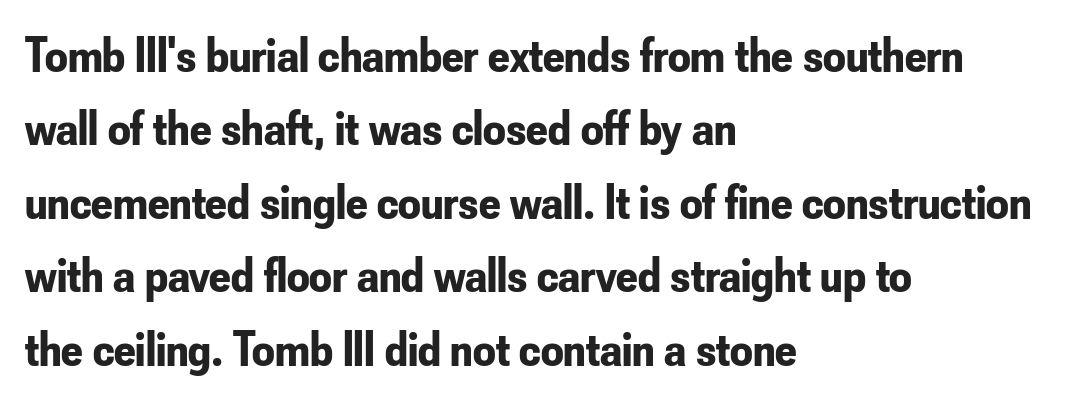
The image shows 50 px bold, condensed sans-serif type, upright; set left-aligned, normal line spacing (1.47x), normal letter spacing, not underlined; low stroke contrast and a small x-height.
